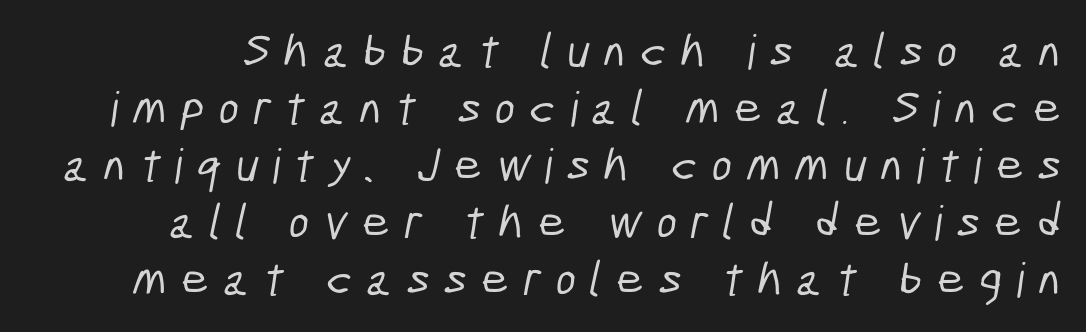
{"serif": "no", "width": "condensed", "stroke_contrast": "low", "x_height": "medium", "monospaced": "no", "underline": "no", "line_spacing_ratio": 1.19, "letter_spacing": "wide", "letter_spacing_em": 0.3, "glyph_px": 48}
